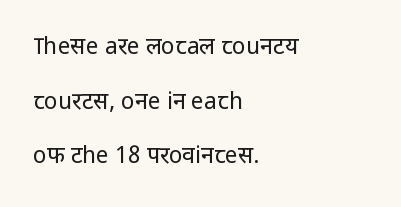
{"italic": "no", "bold": "no", "underline": "no", "align": "left", "line_spacing": "loose", "line_spacing_ratio": 2.38, "letter_spacing": "normal", "letter_spacing_em": 0.0, "glyph_px": 23}
